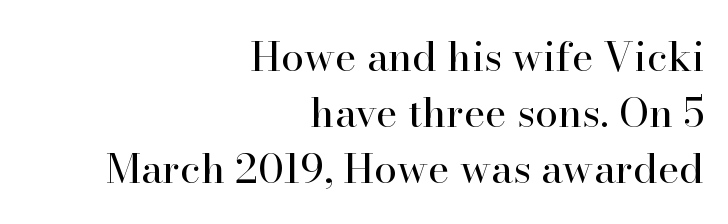
The image shows 41 px regular-weight serif type, upright; set right-aligned, normal line spacing (1.36x), normal letter spacing, not underlined; high stroke contrast and a small x-height.
